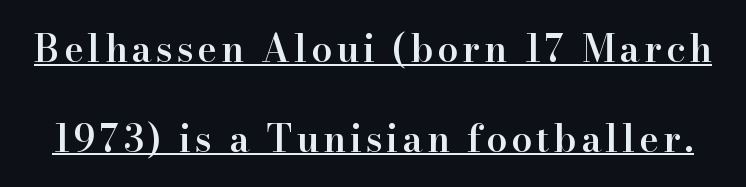
Q: Is the text bold? A: Semi-bold.
Q: Is the text italic (slanted)? A: No, it is upright.
Q: Is the typeface a serif or a sans-serif typeface? A: Serif.
Q: Is the text underlined? A: Yes.
Q: Is the spacing between lines tight, normal or loose? A: Loose.
Q: Width (condensed, normal, or wide)? A: Normal.
Q: Stroke contrast? A: High.
Q: x-height? A: Small.
Q: Monospaced? A: No.
